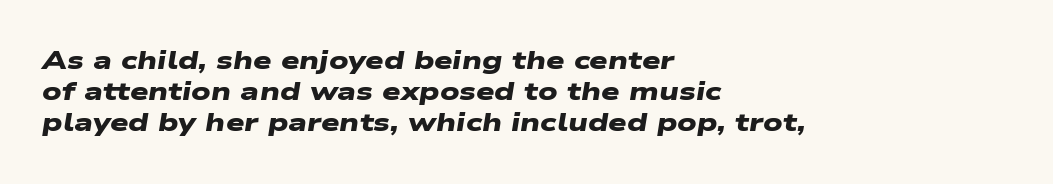
Letters rest on an invisible, unmarked baseline. This sample uses plain, unmodified letter spacing. Students, this is bold: see how much ink each stroke carries. Every row of glyphs begins at an identical x-position on the left.
